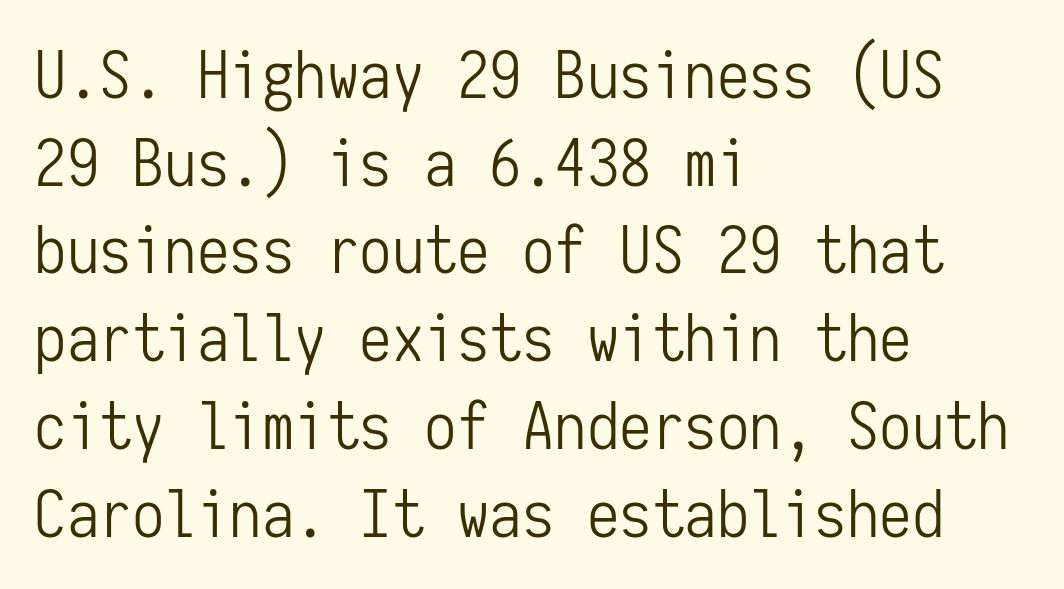
{"serif": "no", "italic": "no", "bold": "no", "weight": "light", "width": "condensed", "stroke_contrast": "low", "x_height": "medium", "monospaced": "yes", "underline": "no", "align": "left", "line_spacing": "normal", "line_spacing_ratio": 1.35, "letter_spacing": "normal", "letter_spacing_em": 0.0, "glyph_px": 65}
